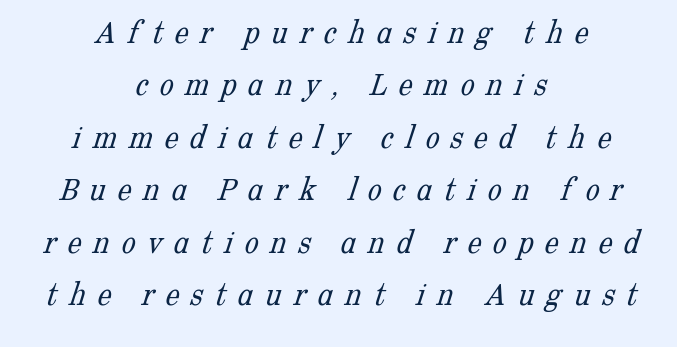
Q: Is the text bold? A: No.
Q: Is the typeface a serif or a sans-serif typeface? A: Serif.
Q: Is the text underlined? A: No.
Q: How is the paragraph aligned? A: Centered.
Q: Is the spacing between letters normal or unusually wide? A: Unusually wide.
Q: Is the spacing between lines tight, normal or loose? A: Normal.
Q: Width (condensed, normal, or wide)? A: Normal.
Q: Stroke contrast? A: Low.
Q: x-height? A: Medium.
Q: Monospaced? A: No.
